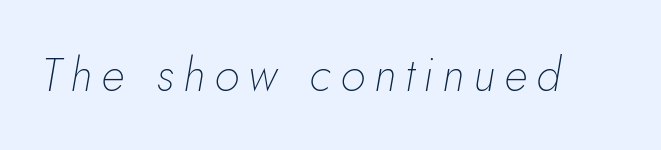
Q: Is the text bold? A: No.
Q: Is the text italic (slanted)? A: Yes, it leans right by about 5 degrees.
Q: Is the text underlined? A: No.
Q: Is the spacing between letters normal or unusually wide? A: Unusually wide.
Q: Width (condensed, normal, or wide)? A: Normal.
Q: Stroke contrast? A: Low.
Q: x-height? A: Small.
Q: Monospaced? A: No.
